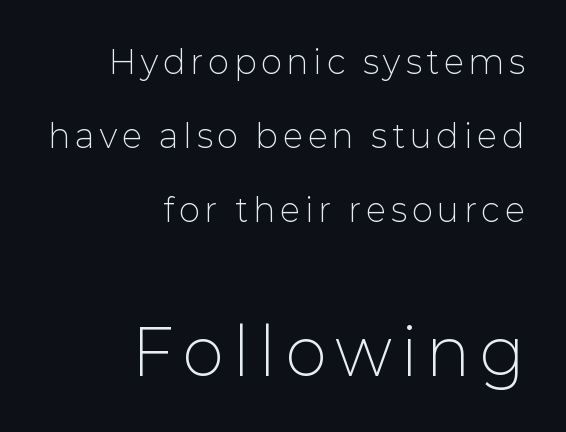
The image shows 63 px light sans-serif type, upright; set right-aligned, loose line spacing (2.31x), not underlined; the second (bottom) block is 1.97x larger; low stroke contrast and a medium x-height.
